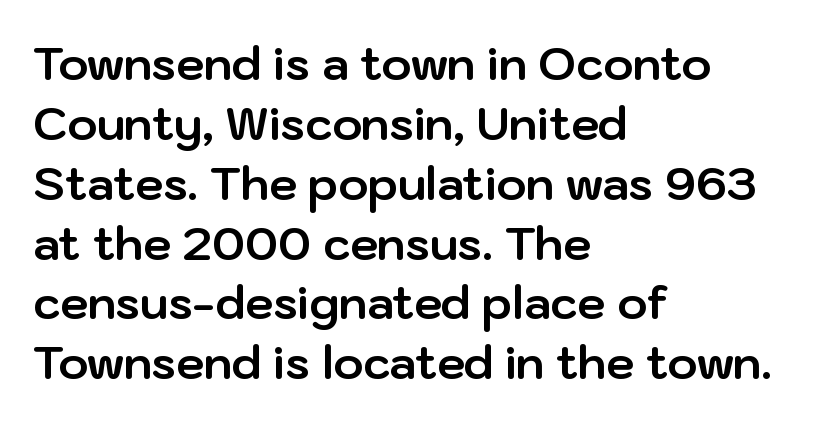
{"serif": "no", "italic": "no", "bold": "yes", "weight": "bold", "width": "normal", "stroke_contrast": "low", "x_height": "medium", "monospaced": "no", "underline": "no", "align": "left", "line_spacing": "normal", "line_spacing_ratio": 1.33, "letter_spacing": "normal", "letter_spacing_em": 0.0, "glyph_px": 45}
